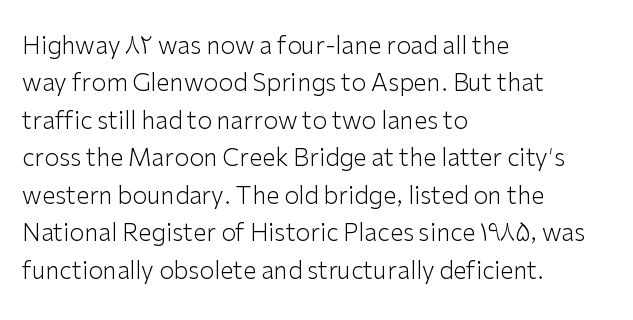
{"italic": "no", "bold": "no", "underline": "no", "align": "left", "line_spacing": "normal", "line_spacing_ratio": 1.56, "letter_spacing": "normal", "letter_spacing_em": 0.0, "glyph_px": 24}
